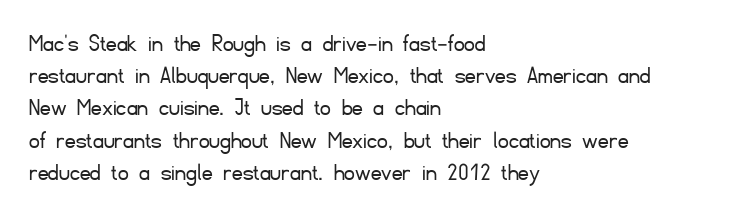
No letter is thick-stroked: the sample isn't bold. The lettering stays uniformly vertical, giving the passage a roman look. This sample uses plain, unmodified letter spacing. These lines stack with their left ends in a neat column. The gap between lines stays unmarked.
